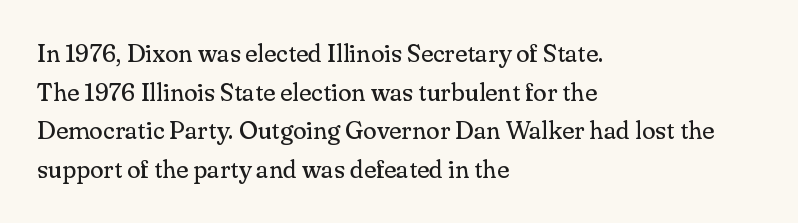
Q: Is the text bold? A: No.
Q: Is the text italic (slanted)? A: No, it is upright.
Q: Is the text underlined? A: No.
Q: How is the paragraph aligned? A: Left-aligned.
Q: Is the spacing between letters normal or unusually wide? A: Normal.
Q: Is the spacing between lines tight, normal or loose? A: Normal.
